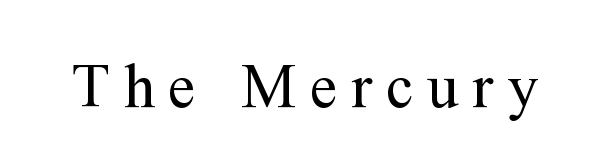
{"serif": "yes", "italic": "no", "bold": "no", "weight": "regular", "width": "normal", "stroke_contrast": "medium", "x_height": "medium", "monospaced": "no", "underline": "no", "letter_spacing": "wide", "letter_spacing_em": 0.22, "glyph_px": 62}
